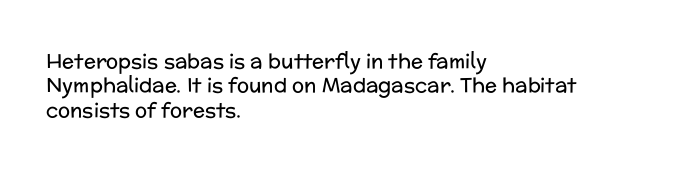
The image shows 20 px text type, upright; set left-aligned, line spacing 1.22x, normal letter spacing, not underlined.
